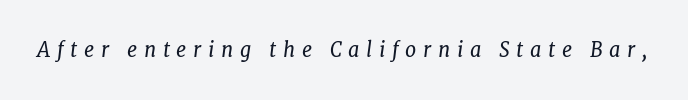
The image shows 20 px text type, italic (leaning right); set unusually wide letter spacing (+0.33 em), not underlined.
